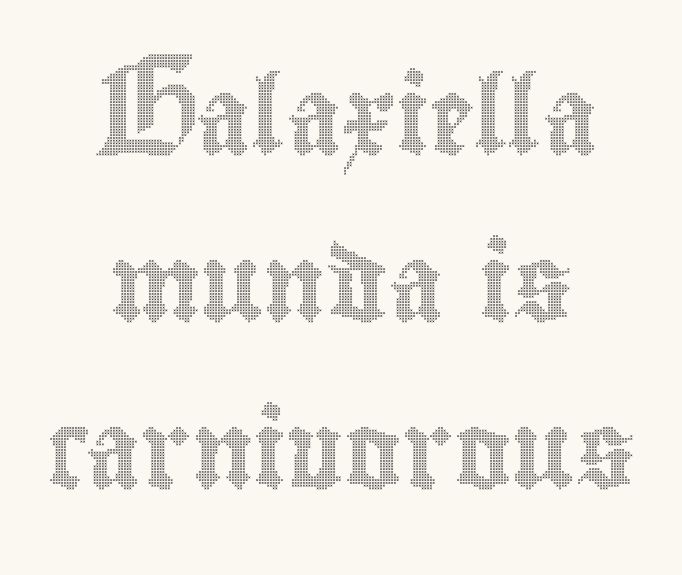
The image shows 77 px condensed type, upright; set centered, loose line spacing (2.17x), normal letter spacing, not underlined; a small x-height.
